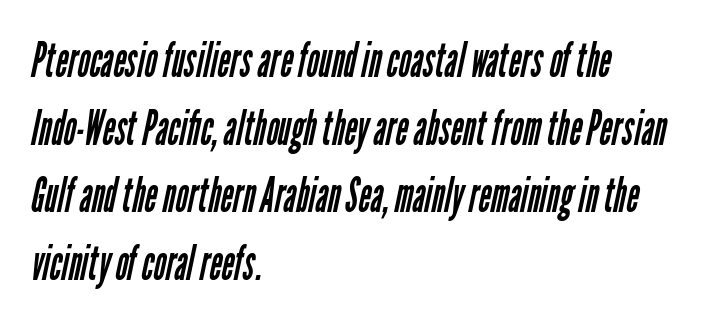
Q: Is the text bold? A: No.
Q: Is the typeface a serif or a sans-serif typeface? A: Sans-serif.
Q: Is the text underlined? A: No.
Q: How is the paragraph aligned? A: Left-aligned.
Q: Is the spacing between letters normal or unusually wide? A: Normal.
Q: Is the spacing between lines tight, normal or loose? A: Normal.
Q: Width (condensed, normal, or wide)? A: Condensed.
Q: Stroke contrast? A: Low.
Q: x-height? A: Medium.
Q: Monospaced? A: No.
